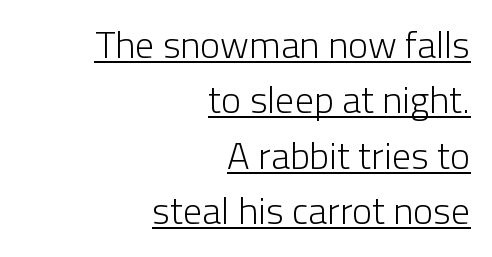
{"serif": "no", "italic": "no", "bold": "no", "weight": "light", "width": "normal", "stroke_contrast": "low", "x_height": "medium", "monospaced": "no", "underline": "yes", "align": "right", "line_spacing": "normal", "line_spacing_ratio": 1.46, "letter_spacing": "normal", "letter_spacing_em": 0.0, "glyph_px": 38}
